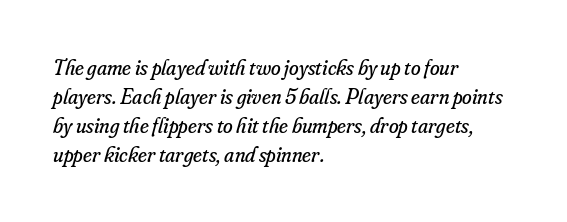
Q: Is the text bold? A: No.
Q: Is the text italic (slanted)? A: Yes, it leans right by about 16 degrees.
Q: Is the text underlined? A: No.
Q: How is the paragraph aligned? A: Left-aligned.
Q: Is the spacing between letters normal or unusually wide? A: Normal.
Q: Is the spacing between lines tight, normal or loose? A: Normal.
